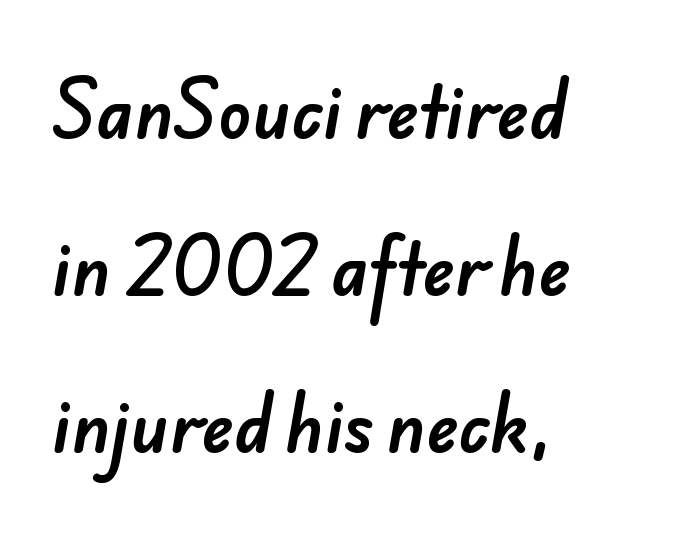
The image shows 68 px sans-serif type; set left-aligned, loose line spacing (2.31x), normal letter spacing, not underlined; low stroke contrast and a small x-height.
